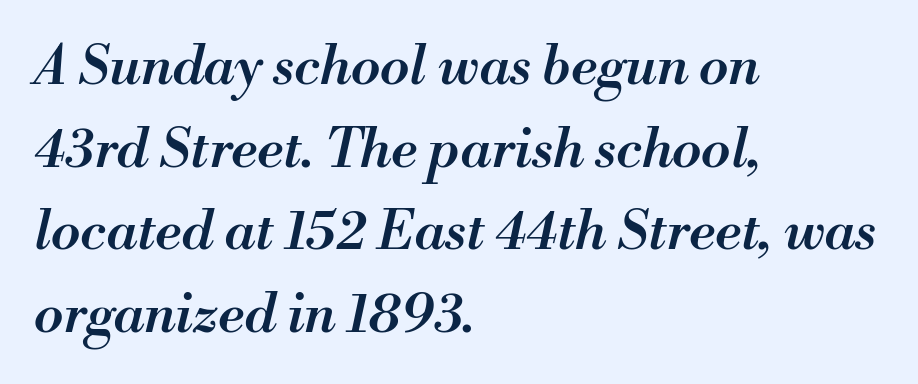
If you measured baseline to baseline, you'd find a middling distance. Quick note: italic. The passage shown is typed in a proportional face where columns would drift. These lines keep a tight, regular rhythm from letter to letter. No word sits above an underline. These words are printed semibold, heavier than regular yet not bold.
